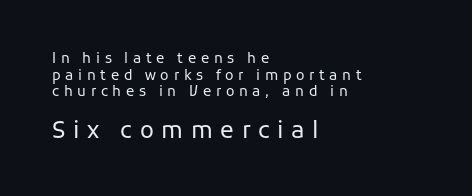
In terms of letterspacing, this is a distinctly airy, spread setting. Which chunk is bigger? The second one — the bottom block dwarfs the top. The letters stand straight up with perfectly vertical stems. Horizontal alignment here is leftward, the default for most running prose. The cut favours lightness, reaching ordinary text weight at its darkest. Check under the words: just untouched page.
